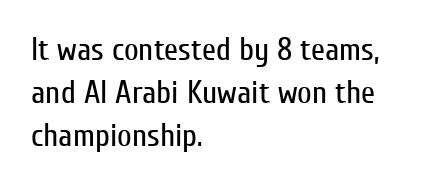
{"serif": "no", "italic": "no", "bold": "no", "weight": "regular", "width": "condensed", "stroke_contrast": "low", "x_height": "medium", "monospaced": "no", "underline": "no", "align": "left", "line_spacing": "normal", "line_spacing_ratio": 1.35, "letter_spacing": "normal", "letter_spacing_em": 0.0, "glyph_px": 32}
